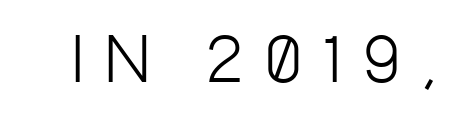
Q: Is the text bold? A: No.
Q: Is the text italic (slanted)? A: No, it is upright.
Q: Is the typeface a serif or a sans-serif typeface? A: Sans-serif.
Q: Is the text underlined? A: No.
Q: Is the spacing between letters normal or unusually wide? A: Unusually wide.
Q: Width (condensed, normal, or wide)? A: Condensed.
Q: Stroke contrast? A: Low.
Q: x-height? A: Large.
Q: Monospaced? A: No.
